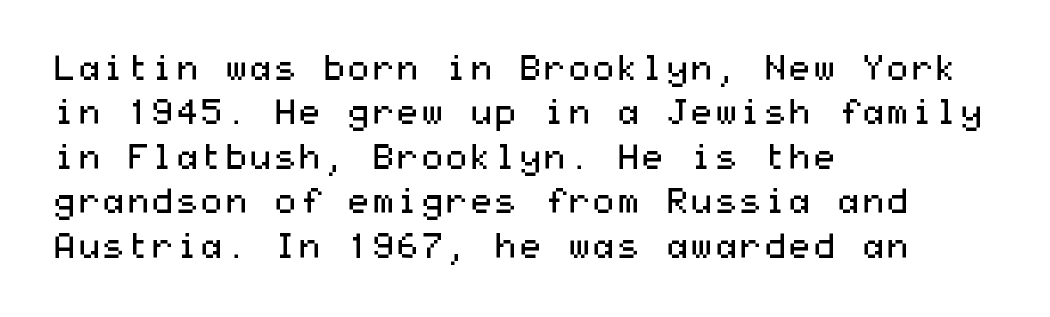
The image shows 35 px regular-weight, wide sans-serif type, upright; set left-aligned, normal line spacing (1.27x), normal letter spacing, not underlined; medium stroke contrast and a medium x-height.
